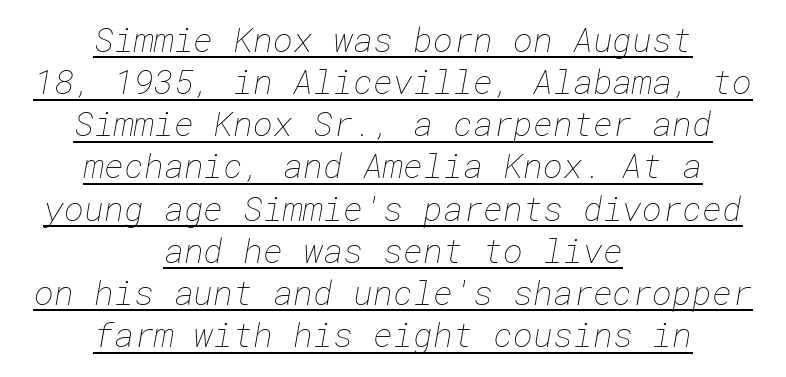
Each line of the rendering has a horizontal stroke beneath the glyphs. Tracking value appears to be zero — textbook default spacing. Compared with a flush-left layout, this one balances lines on the center instead. Unbolded letterforms with no extra heft.
